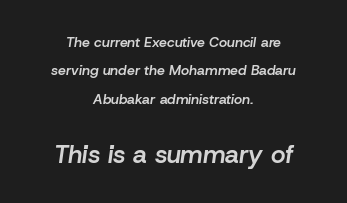
The image shows 25 px text type, italic (leaning right); set centered, loose line spacing (2.02x), normal letter spacing, not underlined; the second (bottom) block is 1.79x larger.
